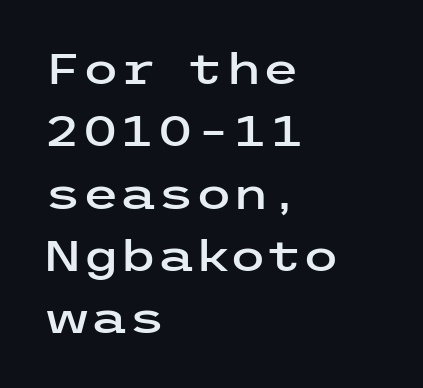
{"serif": "no", "italic": "no", "width": "wide", "stroke_contrast": "low", "x_height": "medium", "underline": "no", "align": "left", "line_spacing": "normal", "line_spacing_ratio": 1.45, "letter_spacing": "normal", "letter_spacing_em": 0.0, "glyph_px": 43}
